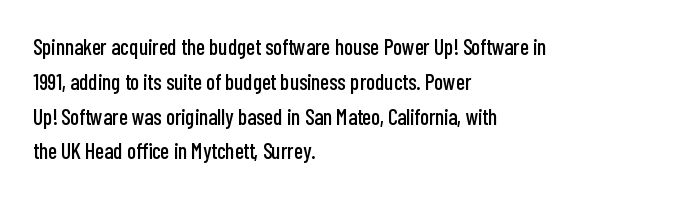
Q: Is the text italic (slanted)? A: No, it is upright.
Q: Is the text underlined? A: No.
Q: How is the paragraph aligned? A: Left-aligned.
Q: Is the spacing between letters normal or unusually wide? A: Normal.
Q: Is the spacing between lines tight, normal or loose? A: Normal.
